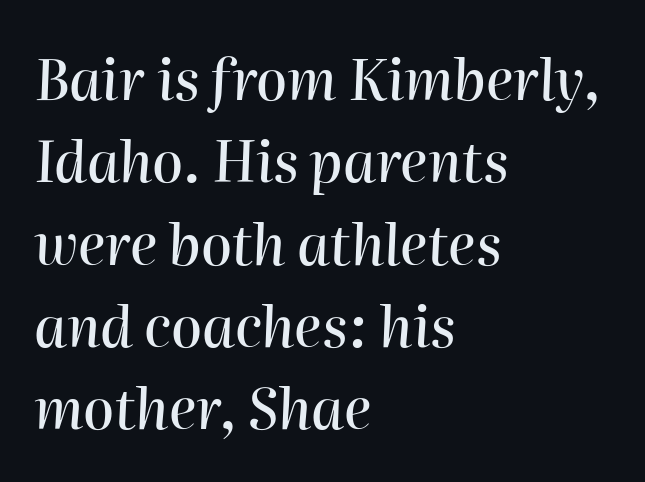
{"italic": "yes", "lean": "right", "slant_degrees": 2, "width": "normal", "stroke_contrast": "high", "x_height": "medium", "monospaced": "no", "underline": "no", "align": "left", "line_spacing": "normal", "line_spacing_ratio": 1.47, "letter_spacing": "normal", "letter_spacing_em": 0.0, "glyph_px": 56}
